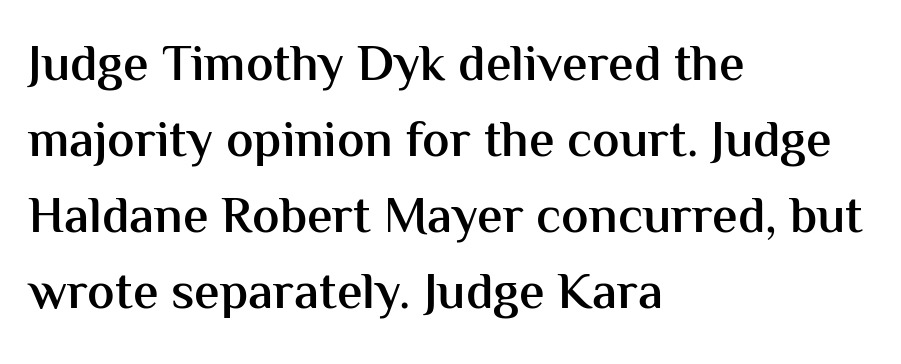
The image shows 51 px semibold sans-serif type, upright; set left-aligned, normal line spacing (1.49x), normal letter spacing, not underlined; medium stroke contrast and a medium x-height.
